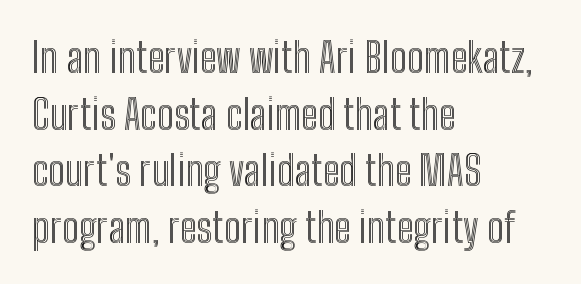
{"italic": "no", "width": "condensed", "x_height": "medium", "monospaced": "no", "underline": "no", "align": "left", "line_spacing": "normal", "line_spacing_ratio": 1.38, "letter_spacing": "normal", "letter_spacing_em": 0.0, "glyph_px": 41}
